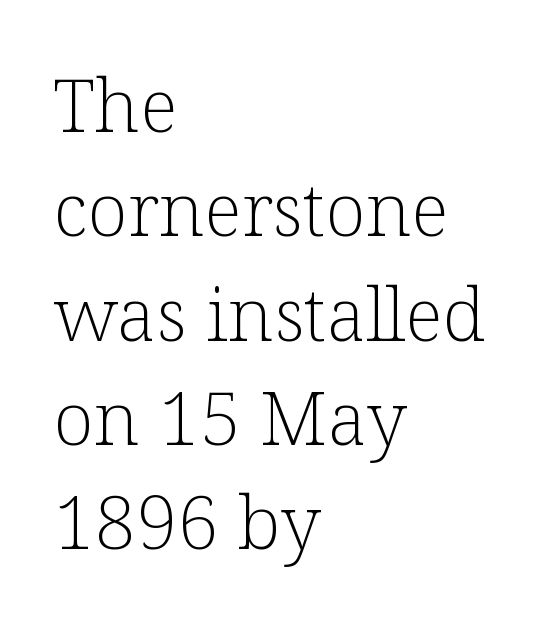
{"serif": "yes", "italic": "no", "bold": "no", "weight": "light", "width": "normal", "stroke_contrast": "low", "x_height": "medium", "monospaced": "no", "underline": "no", "align": "left", "line_spacing": "normal", "line_spacing_ratio": 1.41, "letter_spacing": "normal", "letter_spacing_em": 0.0, "glyph_px": 74}
